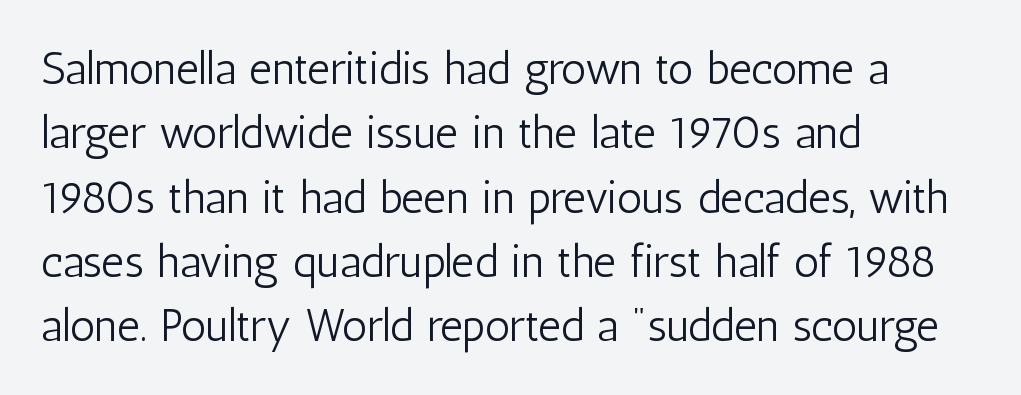
You could not count columns in this text — the font is proportionally spaced. The space between consecutive lines is moderate. The type family on display is of the sans-serif kind. Designer's note — italics off, roman on. Beneath every word, the page is bare. The line texture is even and compact thanks to regular tracking.
